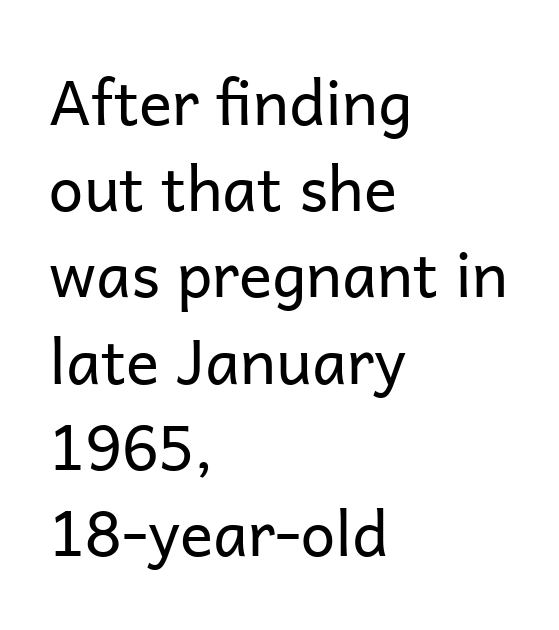
{"serif": "no", "italic": "no", "bold": "no", "weight": "regular", "width": "normal", "stroke_contrast": "low", "x_height": "medium", "monospaced": "no", "underline": "no", "align": "left", "line_spacing": "normal", "line_spacing_ratio": 1.39, "letter_spacing": "normal", "letter_spacing_em": 0.0, "glyph_px": 62}
